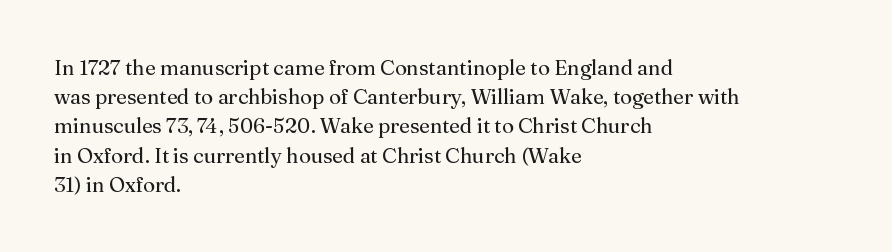
{"italic": "no", "bold": "no", "underline": "no", "align": "left", "line_spacing": "normal", "line_spacing_ratio": 1.39, "letter_spacing": "normal", "letter_spacing_em": 0.0, "glyph_px": 21}
